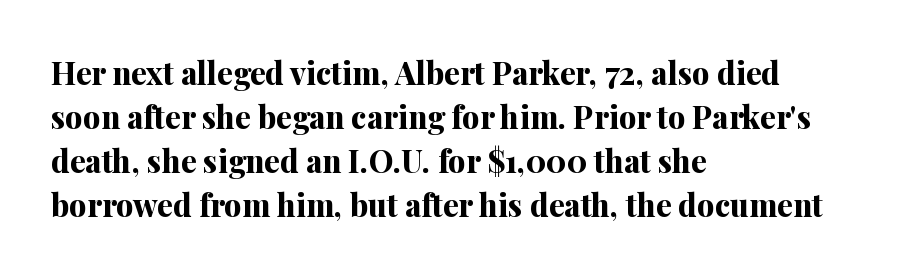
The image shows 31 px bold serif type, upright; set left-aligned, normal line spacing (1.42x), normal letter spacing, not underlined; medium stroke contrast and a medium x-height.
